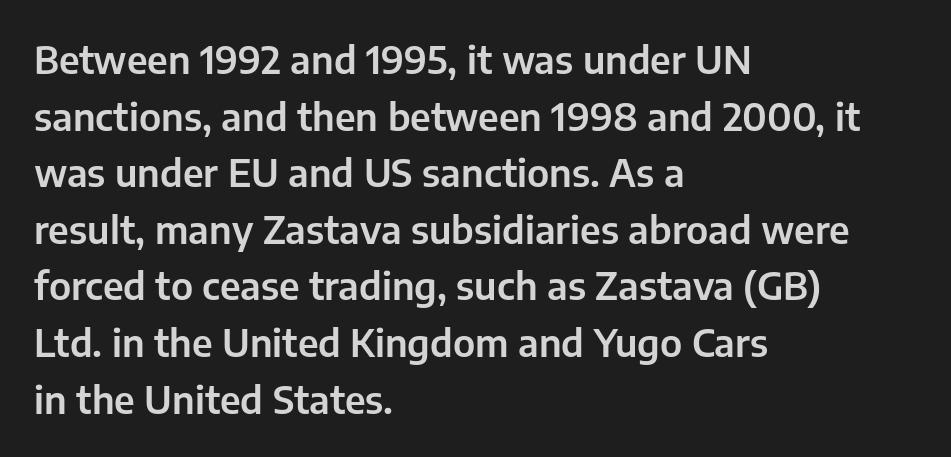
Inter-character spacing is left at the font's built-in metrics. The designer went with a sans here, leaving each stem footless. Is the block centered? No — it sits flush against the left margin. Italic: no, the glyphs are upright roman.
